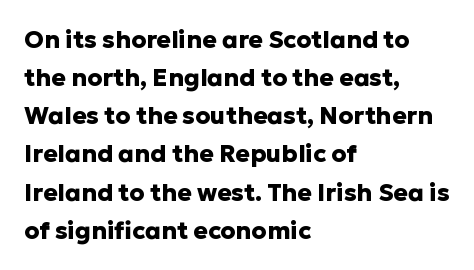
{"italic": "no", "bold": "yes", "underline": "no", "align": "left", "line_spacing": "normal", "line_spacing_ratio": 1.59, "letter_spacing": "normal", "letter_spacing_em": 0.0, "glyph_px": 24}
